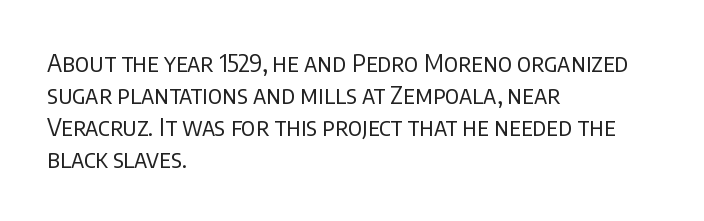
Q: Is the text bold? A: No.
Q: Is the text italic (slanted)? A: No, it is upright.
Q: Is the text underlined? A: No.
Q: How is the paragraph aligned? A: Left-aligned.
Q: Is the spacing between letters normal or unusually wide? A: Normal.
Q: Is the spacing between lines tight, normal or loose? A: Normal.
